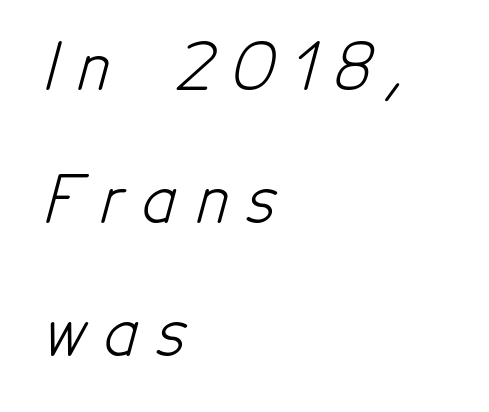
{"serif": "no", "bold": "no", "weight": "light", "width": "condensed", "stroke_contrast": "low", "x_height": "medium", "monospaced": "no", "underline": "no", "align": "left", "line_spacing": "loose", "line_spacing_ratio": 2.11, "letter_spacing": "wide", "letter_spacing_em": 0.3, "glyph_px": 63}
